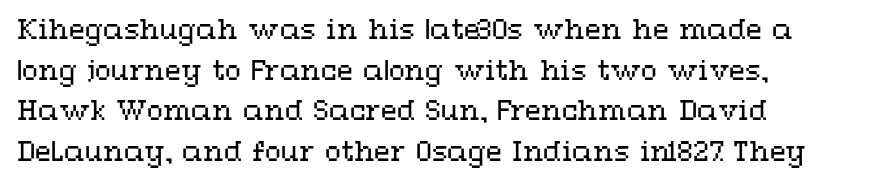
Q: Is the text bold? A: No.
Q: Is the text italic (slanted)? A: No, it is upright.
Q: Is the text underlined? A: No.
Q: How is the paragraph aligned? A: Left-aligned.
Q: Is the spacing between letters normal or unusually wide? A: Normal.
Q: Is the spacing between lines tight, normal or loose? A: Normal.
